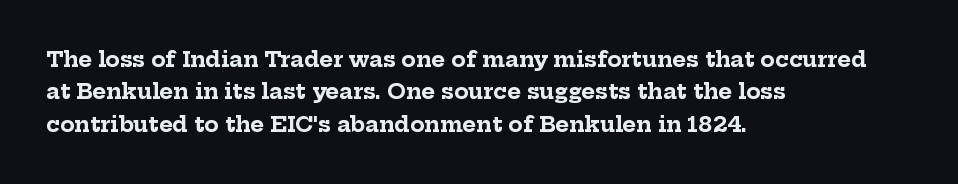
Q: Is the text bold? A: Yes.
Q: Is the text italic (slanted)? A: No, it is upright.
Q: Is the text underlined? A: No.
Q: How is the paragraph aligned? A: Left-aligned.
Q: Is the spacing between letters normal or unusually wide? A: Normal.
Q: Is the spacing between lines tight, normal or loose? A: Normal.
